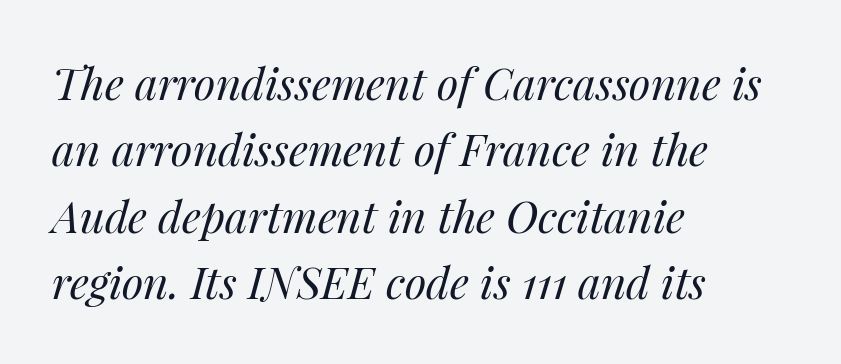
{"italic": "yes", "lean": "right", "slant_degrees": 14, "bold": "no", "weight": "regular", "width": "normal", "stroke_contrast": "medium", "x_height": "medium", "monospaced": "no", "underline": "no", "align": "left", "line_spacing": "normal", "line_spacing_ratio": 1.51, "letter_spacing": "normal", "letter_spacing_em": 0.0, "glyph_px": 44}
